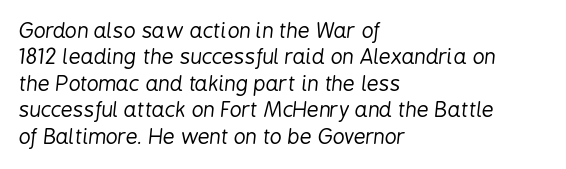
The image shows 21 px text type, italic (leaning right); set left-aligned, normal line spacing (1.26x), normal letter spacing, not underlined.
